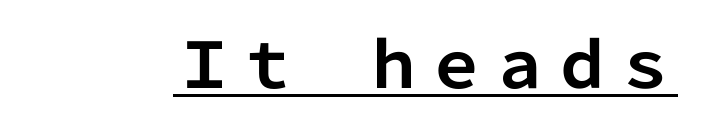
The image shows 63 px bold sans-serif type, upright; set normal letter spacing, underlined; low stroke contrast and a medium x-height.
